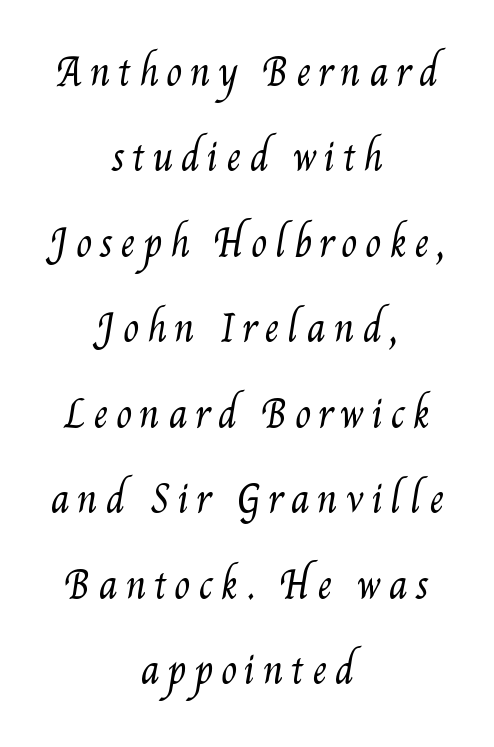
Q: Is the text bold? A: No.
Q: Is the text underlined? A: No.
Q: How is the paragraph aligned? A: Centered.
Q: Is the spacing between letters normal or unusually wide? A: Unusually wide.
Q: Is the spacing between lines tight, normal or loose? A: Loose.
Q: Width (condensed, normal, or wide)? A: Condensed.
Q: Stroke contrast? A: Medium.
Q: x-height? A: Small.
Q: Monospaced? A: No.
